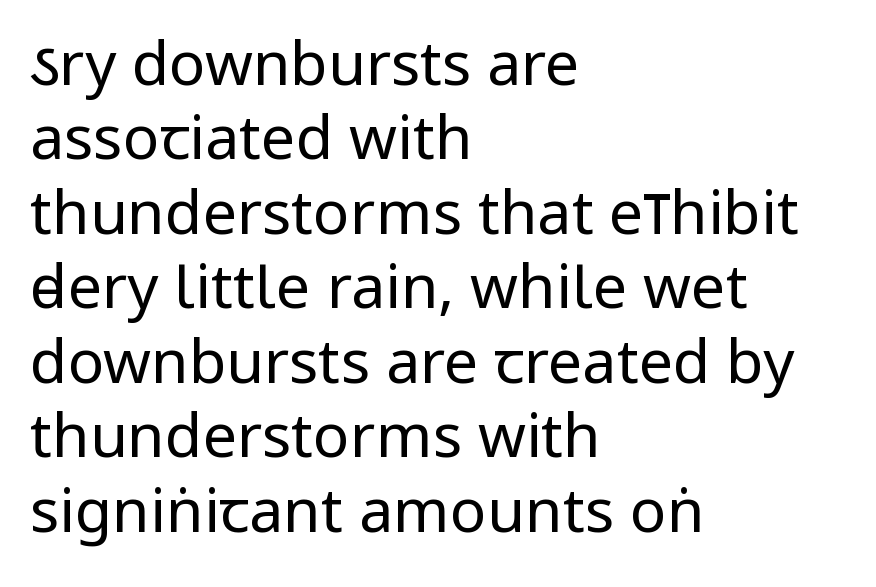
{"serif": "no", "italic": "no", "bold": "no", "weight": "regular", "width": "condensed", "stroke_contrast": "low", "x_height": "large", "monospaced": "no", "underline": "no", "align": "left", "line_spacing_ratio": 1.22, "letter_spacing": "normal", "letter_spacing_em": 0.0, "glyph_px": 61}
